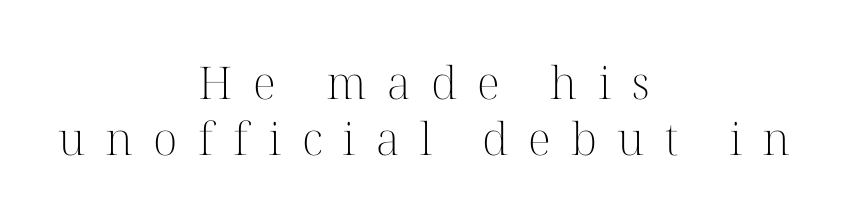
{"serif": "yes", "italic": "no", "bold": "no", "weight": "light", "width": "normal", "stroke_contrast": "high", "x_height": "medium", "monospaced": "no", "underline": "no", "align": "center", "line_spacing": "normal", "line_spacing_ratio": 1.25, "letter_spacing": "wide", "letter_spacing_em": 0.45, "glyph_px": 45}
